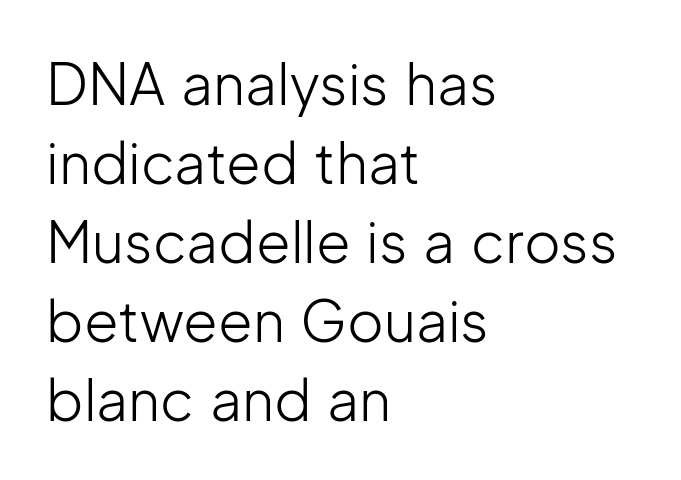
Stroke thickness stays within the range of a standard reading face or lighter. Check the space under the baseline: it is left empty. This sample uses a sans-serif face. No extra tracking has been applied to these lines. Summary of vertical rhythm: regular, with standard interline spacing.
